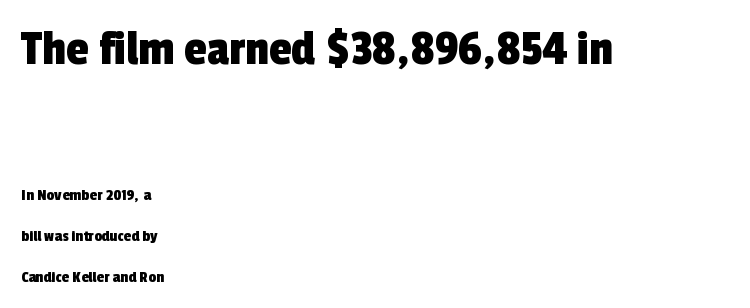
{"serif": "no", "width": "condensed", "x_height": "medium", "monospaced": "no", "underline": "no", "align": "left", "line_spacing": "loose", "line_spacing_ratio": 2.41, "letter_spacing": "normal", "letter_spacing_em": 0.0, "larger_block": "first", "size_ratio": 3.0, "glyph_px": 51}
